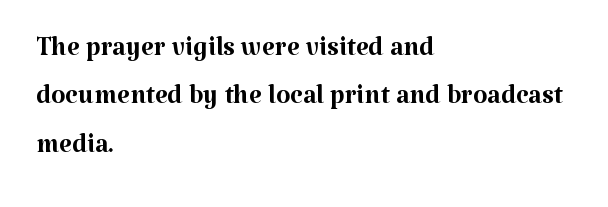
Posture: upright roman. Short note: letters normally spaced. Proportional: the letters do not fall into vertical columns. Beneath every word, the page is bare. Check where the strokes stop: tiny serifs finish them off.
